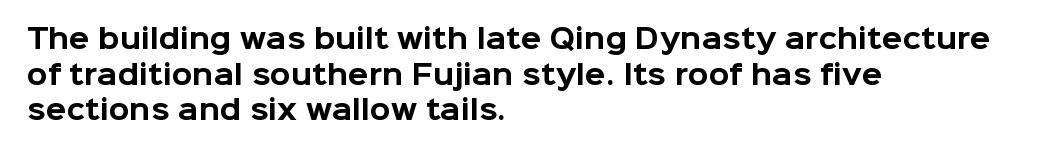
The image shows 27 px bold type, upright; set left-aligned, normal line spacing (1.32x), normal letter spacing, not underlined.
